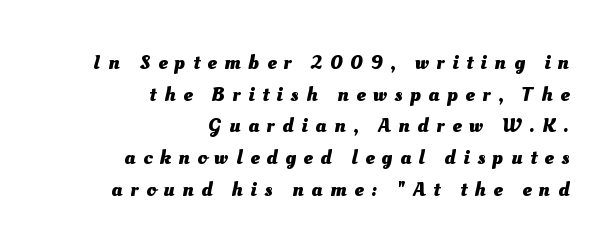
Descender tails drop into unmarked territory. This is heavy type, rendered in bold. Spacing between characters has been opened up far beyond the box default. Typeset ragged left — the right edge is the straight one. This block has exactly the height ordinary leading produces.
